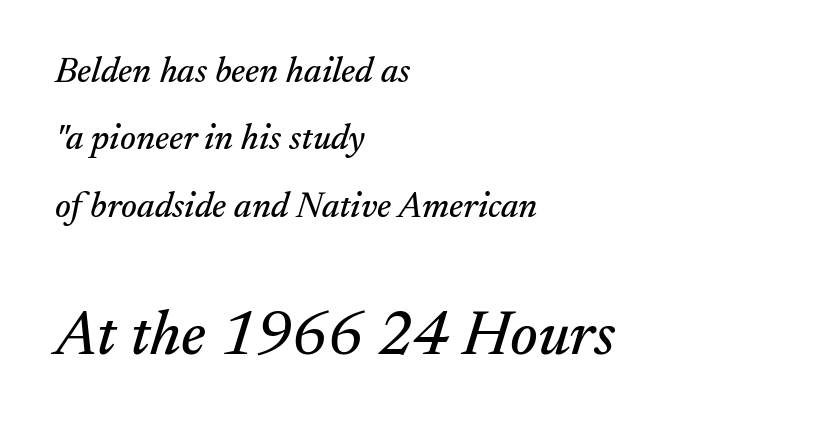
{"serif": "yes", "italic": "yes", "lean": "right", "slant_degrees": 17, "width": "normal", "stroke_contrast": "medium", "x_height": "small", "monospaced": "no", "underline": "no", "align": "left", "line_spacing_ratio": 1.87, "letter_spacing": "normal", "letter_spacing_em": 0.0, "larger_block": "second", "size_ratio": 1.75, "glyph_px": 63}
